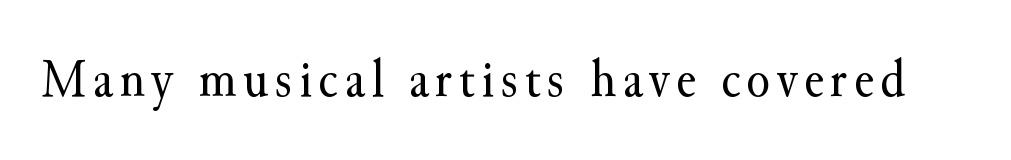
The image shows 54 px regular-weight serif type, upright; set not underlined; medium stroke contrast and a small x-height.
